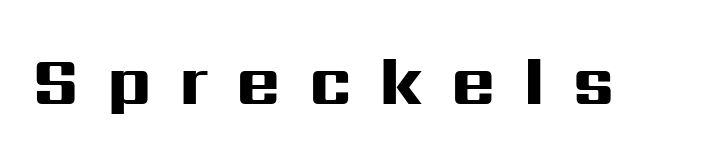
Q: Is the text bold? A: Yes.
Q: Is the text italic (slanted)? A: No, it is upright.
Q: Is the typeface a serif or a sans-serif typeface? A: Sans-serif.
Q: Is the text underlined? A: No.
Q: Is the spacing between letters normal or unusually wide? A: Unusually wide.
Q: Width (condensed, normal, or wide)? A: Wide.
Q: Stroke contrast? A: High.
Q: x-height? A: Medium.
Q: Monospaced? A: No.
